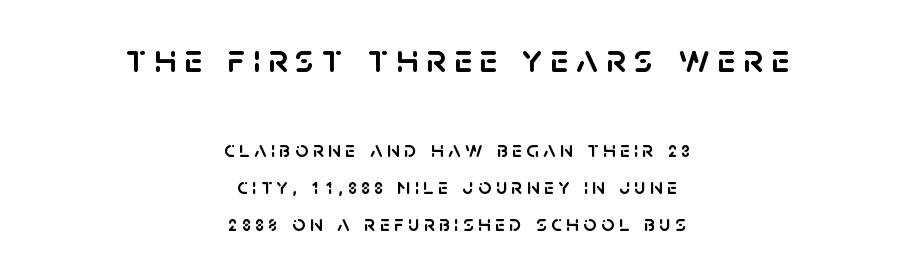
{"serif": "no", "italic": "no", "width": "normal", "stroke_contrast": "low", "x_height": "large", "monospaced": "no", "underline": "no", "align": "center", "line_spacing": "normal", "line_spacing_ratio": 1.6, "larger_block": "first", "size_ratio": 1.78, "glyph_px": 41}
